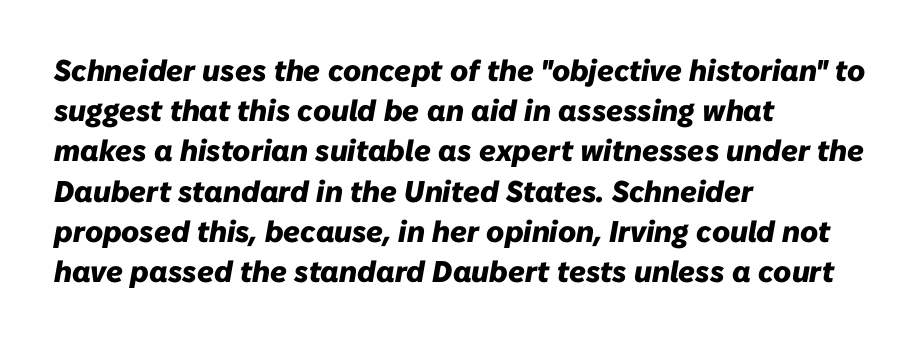
The image shows 30 px heavy type, italic (leaning right); set left-aligned, normal line spacing (1.34x), normal letter spacing, not underlined; low stroke contrast and a medium x-height.
